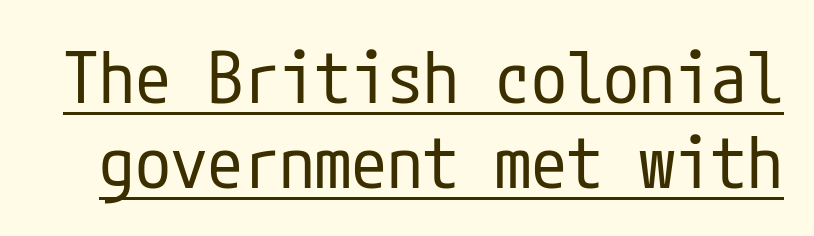
The image shows 72 px regular-weight, condensed sans-serif type, upright; set line spacing 1.18x, normal letter spacing, underlined; low stroke contrast and a medium x-height.
